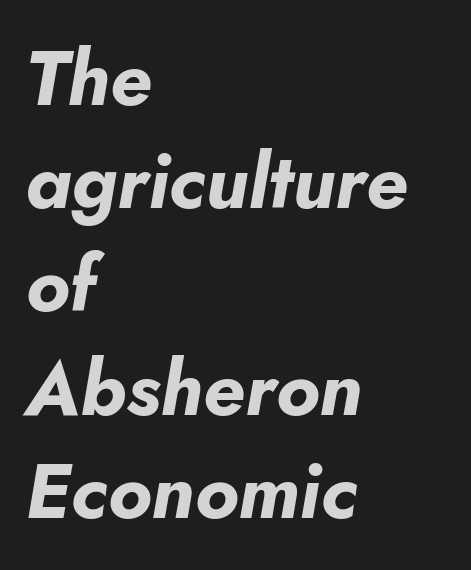
{"italic": "yes", "lean": "right", "slant_degrees": 10, "bold": "yes", "weight": "bold", "width": "normal", "stroke_contrast": "low", "x_height": "small", "monospaced": "no", "underline": "no", "align": "left", "line_spacing": "normal", "line_spacing_ratio": 1.34, "letter_spacing": "normal", "letter_spacing_em": 0.0, "glyph_px": 77}
